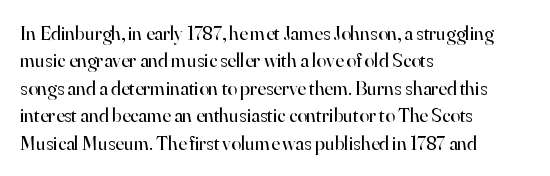
Q: Is the text bold? A: No.
Q: Is the text italic (slanted)? A: No, it is upright.
Q: Is the text underlined? A: No.
Q: How is the paragraph aligned? A: Left-aligned.
Q: Is the spacing between letters normal or unusually wide? A: Normal.
Q: Is the spacing between lines tight, normal or loose? A: Normal.
